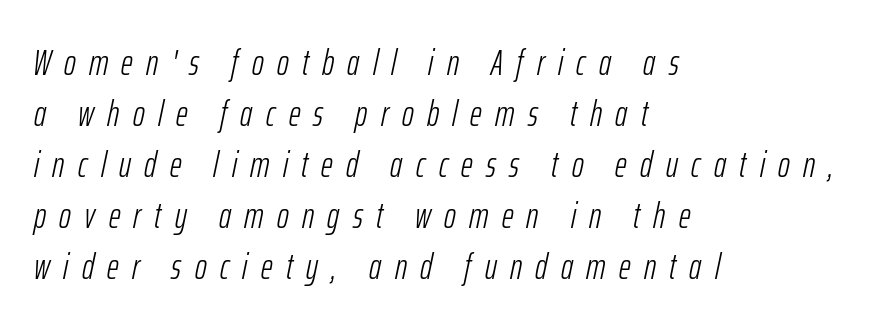
Q: Is the text bold? A: No.
Q: Is the text italic (slanted)? A: Yes, it leans right by about 12 degrees.
Q: Is the text underlined? A: No.
Q: How is the paragraph aligned? A: Left-aligned.
Q: Is the spacing between letters normal or unusually wide? A: Unusually wide.
Q: Is the spacing between lines tight, normal or loose? A: Normal.
Q: Width (condensed, normal, or wide)? A: Condensed.
Q: Stroke contrast? A: Low.
Q: x-height? A: Medium.
Q: Monospaced? A: No.
